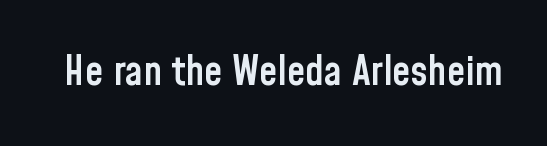
Quick note: underline off. Style check: upright. Looks like regular typesetting: each glyph gets only the width it needs. Notice the strokes are somewhat thickened but not fully heavy: this is a semibold. Typographically, this falls in the sans-serif category. The type is set solid horizontally, with unmodified tracking.
